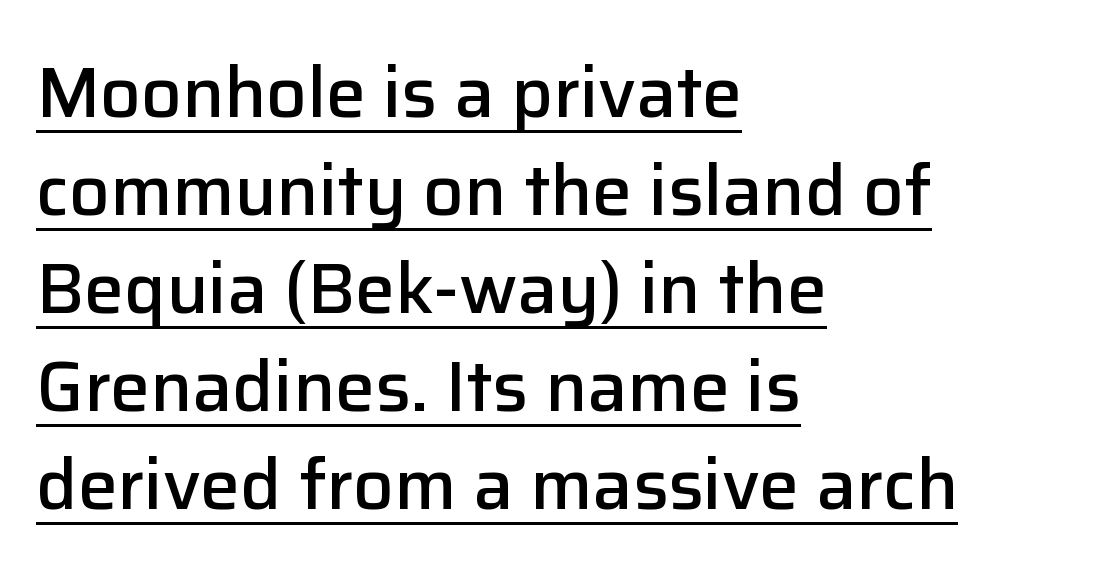
Q: Is the text bold? A: Semi-bold.
Q: Is the text italic (slanted)? A: No, it is upright.
Q: Is the typeface a serif or a sans-serif typeface? A: Sans-serif.
Q: Is the text underlined? A: Yes.
Q: How is the paragraph aligned? A: Left-aligned.
Q: Is the spacing between letters normal or unusually wide? A: Normal.
Q: Is the spacing between lines tight, normal or loose? A: Normal.
Q: Width (condensed, normal, or wide)? A: Normal.
Q: Stroke contrast? A: Low.
Q: x-height? A: Medium.
Q: Monospaced? A: No.
